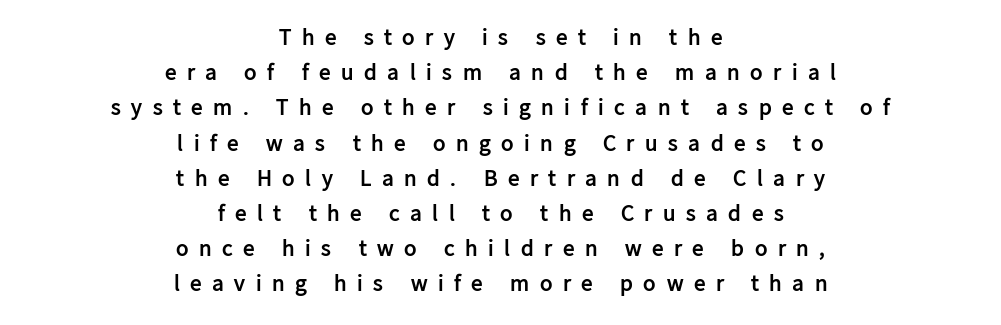
The image shows 23 px bold type, upright; set centered, normal line spacing (1.53x), unusually wide letter spacing (+0.46 em), not underlined.
